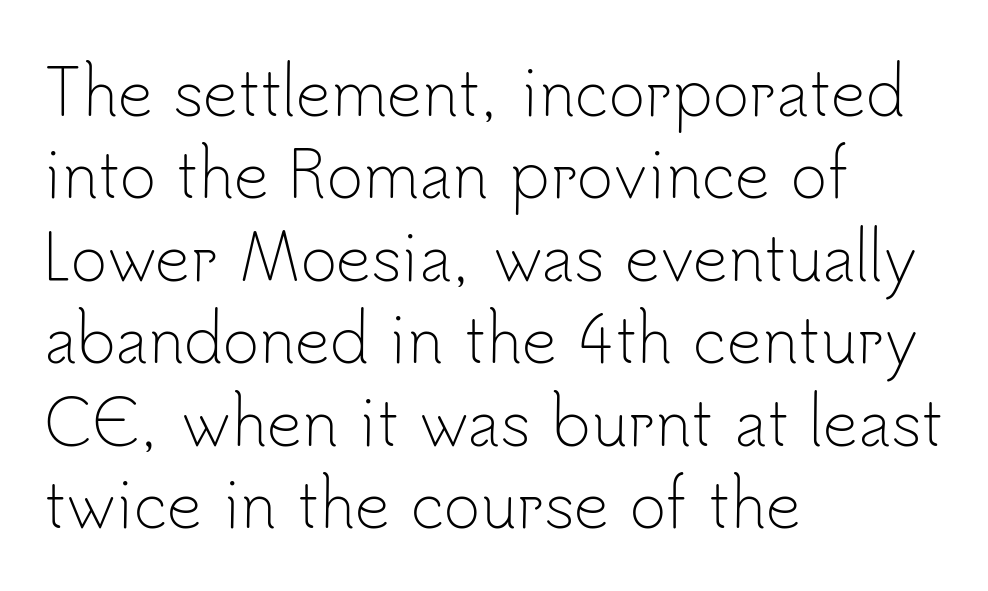
{"serif": "no", "italic": "no", "bold": "no", "weight": "light", "width": "normal", "stroke_contrast": "low", "x_height": "small", "monospaced": "no", "underline": "no", "align": "left", "line_spacing": "normal", "line_spacing_ratio": 1.33, "letter_spacing": "normal", "letter_spacing_em": 0.0, "glyph_px": 62}
